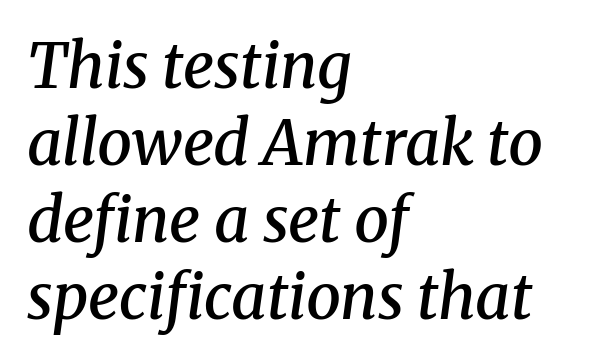
The image shows 62 px semibold serif type, italic (leaning right); set left-aligned, line spacing 1.24x, normal letter spacing, not underlined; medium stroke contrast and a medium x-height.
